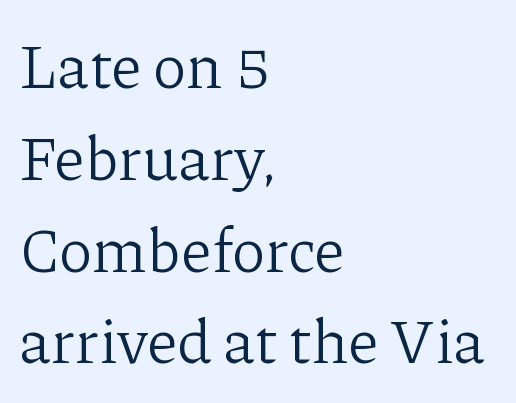
The image shows 62 px light serif type, upright; set left-aligned, normal line spacing (1.48x), normal letter spacing, not underlined; low stroke contrast and a medium x-height.
